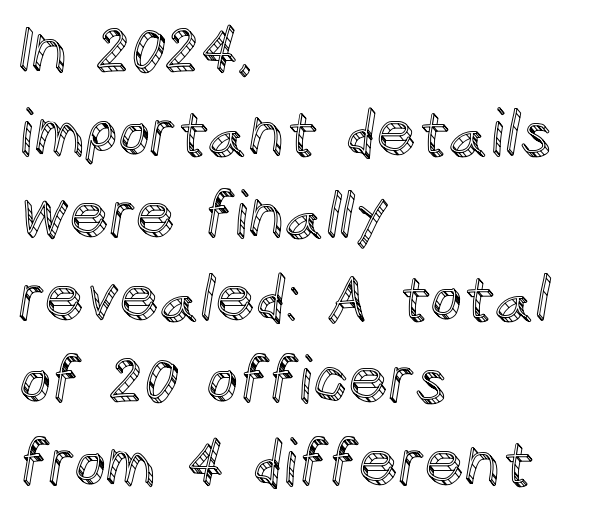
Proportional: the letters do not fall into vertical columns. The line texture is even and compact thanks to regular tracking. The paragraph shown leans on its left margin. Decoration check: the copy has no underline. If you measured baseline to baseline, you'd find a middling distance.
